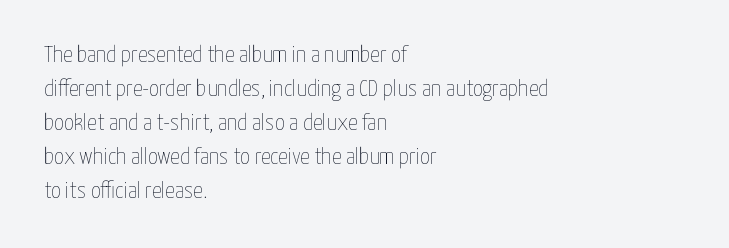
Q: Is the text bold? A: No.
Q: Is the text italic (slanted)? A: No, it is upright.
Q: Is the text underlined? A: No.
Q: How is the paragraph aligned? A: Left-aligned.
Q: Is the spacing between letters normal or unusually wide? A: Normal.
Q: Is the spacing between lines tight, normal or loose? A: Normal.
